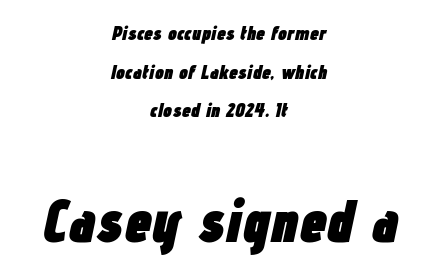
Rule under the text: the space is simply empty. Default kerning and tracking; the words read as compact shapes. A typesetter would call this proportional, since set widths differ per character. The passage shown leans; its letterforms are oblique. Does the copy run flush right? No — it is centered line by line.
